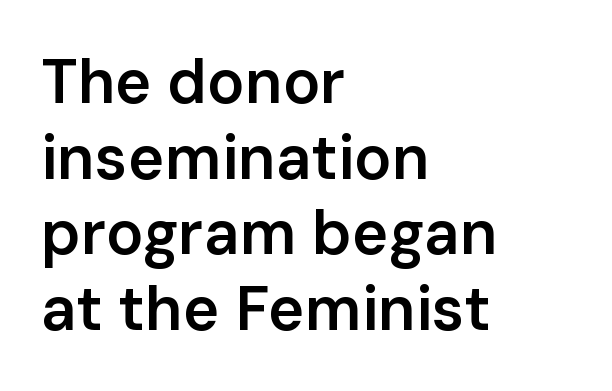
{"serif": "no", "italic": "no", "bold": "semi", "weight": "semibold", "width": "normal", "stroke_contrast": "low", "x_height": "medium", "monospaced": "no", "underline": "no", "align": "left", "line_spacing_ratio": 1.22, "letter_spacing": "normal", "letter_spacing_em": 0.0, "glyph_px": 62}
